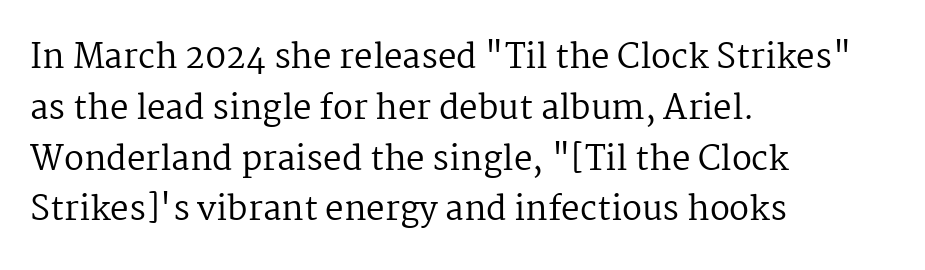
{"serif": "yes", "italic": "no", "bold": "no", "weight": "regular", "width": "normal", "stroke_contrast": "medium", "x_height": "medium", "monospaced": "no", "underline": "no", "align": "left", "line_spacing": "normal", "line_spacing_ratio": 1.54, "letter_spacing": "normal", "letter_spacing_em": 0.0, "glyph_px": 33}
